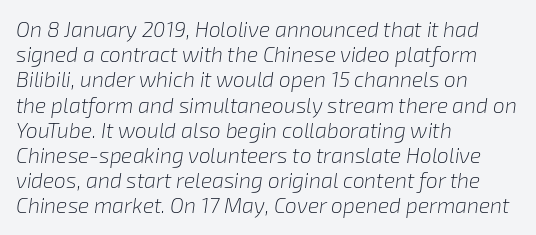
{"italic": "yes", "lean": "right", "slant_degrees": 8, "bold": "no", "underline": "no", "align": "left", "line_spacing_ratio": 1.2, "letter_spacing": "normal", "letter_spacing_em": 0.0, "glyph_px": 21}
